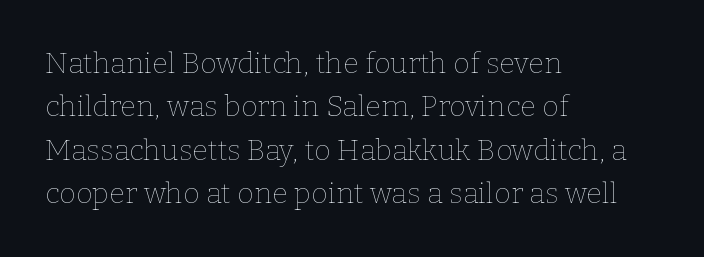
Q: Is the text bold? A: No.
Q: Is the text italic (slanted)? A: No, it is upright.
Q: Is the text underlined? A: No.
Q: How is the paragraph aligned? A: Left-aligned.
Q: Is the spacing between letters normal or unusually wide? A: Normal.
Q: Is the spacing between lines tight, normal or loose? A: Normal.
Q: Width (condensed, normal, or wide)? A: Normal.
Q: Stroke contrast? A: Low.
Q: x-height? A: Medium.
Q: Monospaced? A: No.
